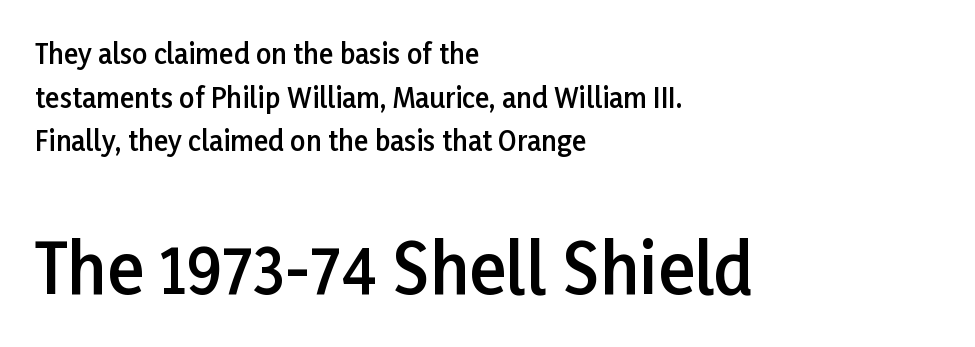
{"serif": "no", "italic": "no", "bold": "semi", "weight": "semibold", "width": "normal", "stroke_contrast": "low", "x_height": "medium", "monospaced": "no", "underline": "no", "align": "left", "line_spacing": "normal", "line_spacing_ratio": 1.62, "letter_spacing": "normal", "letter_spacing_em": 0.0, "larger_block": "second", "size_ratio": 2.52, "glyph_px": 68}
